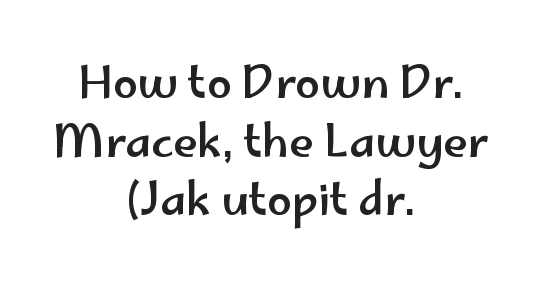
{"serif": "no", "italic": "no", "width": "wide", "stroke_contrast": "low", "x_height": "small", "monospaced": "no", "underline": "no", "align": "center", "line_spacing": "normal", "line_spacing_ratio": 1.33, "letter_spacing": "normal", "letter_spacing_em": 0.0, "glyph_px": 44}
